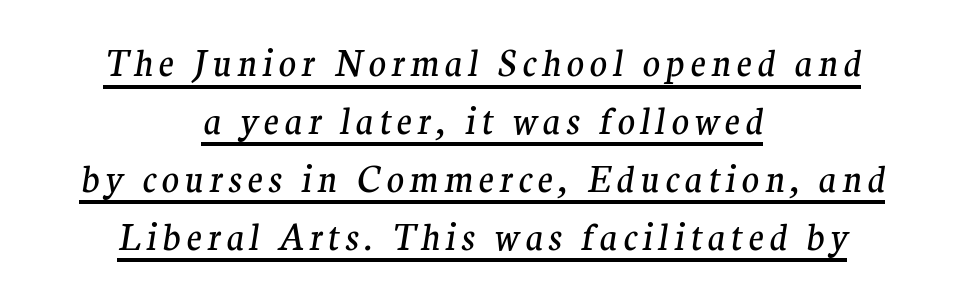
Q: Is the text bold? A: No.
Q: Is the text italic (slanted)? A: Yes, it leans right by about 9 degrees.
Q: Is the typeface a serif or a sans-serif typeface? A: Serif.
Q: Is the text underlined? A: Yes.
Q: How is the paragraph aligned? A: Centered.
Q: Is the spacing between lines tight, normal or loose? A: Normal.
Q: Width (condensed, normal, or wide)? A: Normal.
Q: Stroke contrast? A: Medium.
Q: x-height? A: Medium.
Q: Monospaced? A: No.
